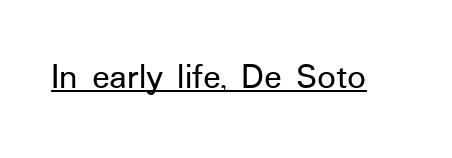
The image shows 37 px sans-serif type, upright; set normal letter spacing, underlined; low stroke contrast and a medium x-height.
